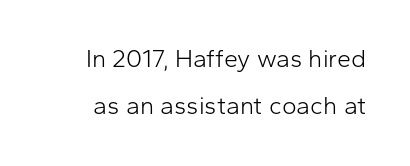
Honestly, the letter spacing is just normal — you wouldn't notice it. Anything drawn beneath the words? Only blank space. Ink coverage per letter is moderate at most. Does the lettering tilt? It doesn't — this is upright.
